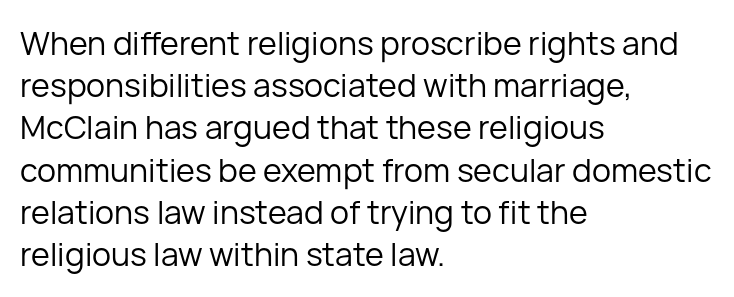
The image shows 32 px regular-weight sans-serif type, upright; set left-aligned, normal line spacing (1.32x), normal letter spacing, not underlined; low stroke contrast and a medium x-height.
